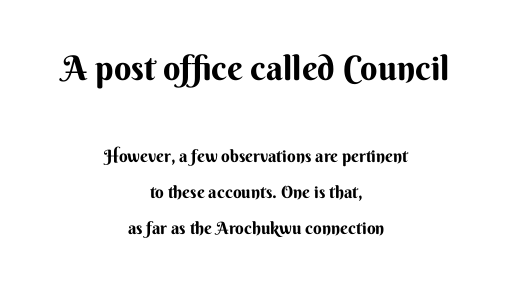
Q: Is the text bold? A: Yes.
Q: Is the text italic (slanted)? A: No, it is upright.
Q: Is the typeface a serif or a sans-serif typeface? A: Sans-serif.
Q: Is the text underlined? A: No.
Q: How is the paragraph aligned? A: Centered.
Q: Is the spacing between letters normal or unusually wide? A: Normal.
Q: Is the spacing between lines tight, normal or loose? A: Loose.
Q: Which block of text is set in a larger size, the first (top) or the second (bottom)? A: The first (top) one.
Q: Width (condensed, normal, or wide)? A: Normal.
Q: Stroke contrast? A: Medium.
Q: x-height? A: Small.
Q: Monospaced? A: No.
